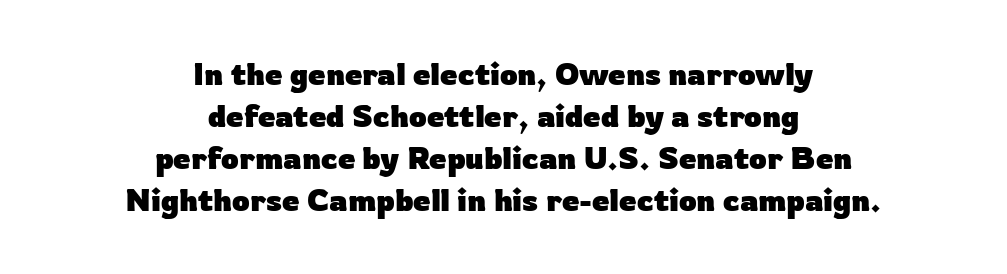
Q: Is the text bold? A: Yes.
Q: Is the text italic (slanted)? A: No, it is upright.
Q: Is the typeface a serif or a sans-serif typeface? A: Sans-serif.
Q: Is the text underlined? A: No.
Q: How is the paragraph aligned? A: Centered.
Q: Is the spacing between letters normal or unusually wide? A: Normal.
Q: Is the spacing between lines tight, normal or loose? A: Normal.
Q: Width (condensed, normal, or wide)? A: Normal.
Q: Stroke contrast? A: Low.
Q: x-height? A: Medium.
Q: Monospaced? A: No.
